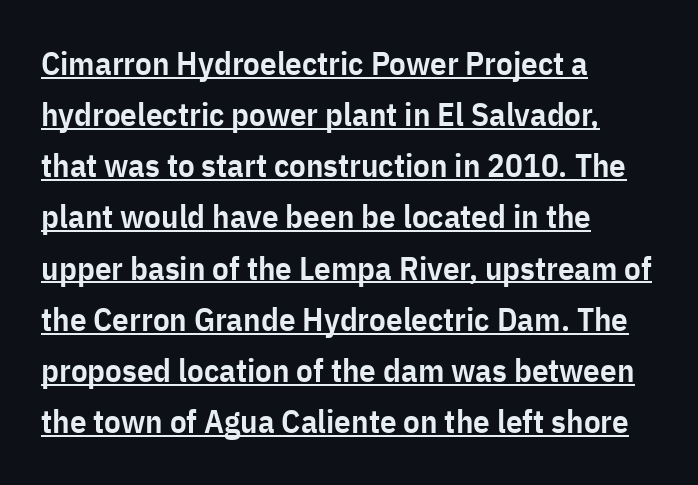
Serif or sans? Sans — the stroke terminals are bare. Emphasis by weight is partial: semibold. Beneath each row of characters lies a ruled line. Compared with typical paragraphs, the rows here are spaced about the same. Posture: upright roman.
